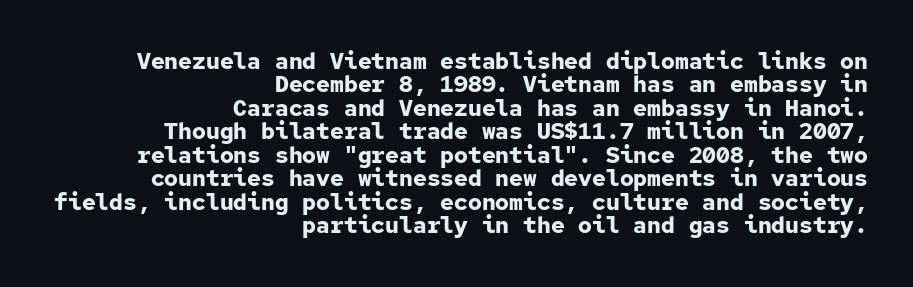
{"italic": "no", "bold": "yes", "underline": "no", "align": "right", "line_spacing": "tight", "line_spacing_ratio": 1.02, "letter_spacing": "normal", "letter_spacing_em": 0.0, "glyph_px": 23}
